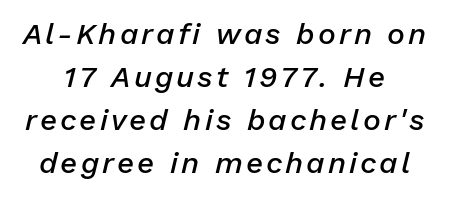
Do the characters align in a grid? No, the font is proportional. Only glyphs here, with clear space below each row. A somewhat darkened texture: the type is semibold rather than bold. Vertically, the passage feels balanced, rows spaced as you'd expect. Looking at the ascenders, they clearly lean.
